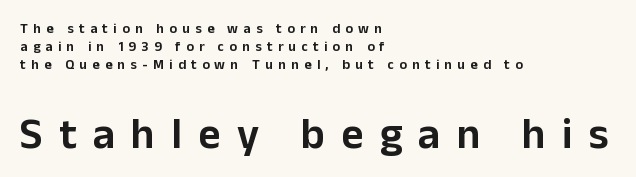
Q: Is the text italic (slanted)? A: No, it is upright.
Q: Is the typeface a serif or a sans-serif typeface? A: Sans-serif.
Q: Is the text underlined? A: No.
Q: How is the paragraph aligned? A: Left-aligned.
Q: Is the spacing between letters normal or unusually wide? A: Unusually wide.
Q: Is the spacing between lines tight, normal or loose? A: Normal.
Q: Which block of text is set in a larger size, the first (top) or the second (bottom)? A: The second (bottom) one.
Q: Width (condensed, normal, or wide)? A: Normal.
Q: Stroke contrast? A: Low.
Q: x-height? A: Medium.
Q: Monospaced? A: No.
